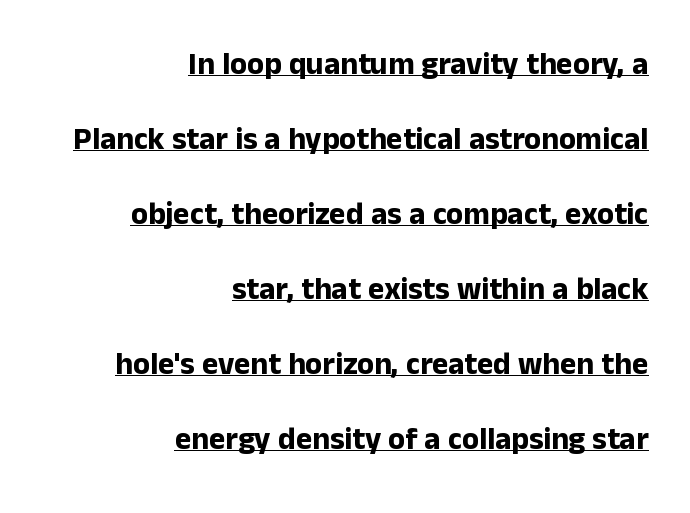
The image shows 31 px bold sans-serif type, upright; set right-aligned, loose line spacing (2.42x), normal letter spacing, underlined; low stroke contrast and a medium x-height.
